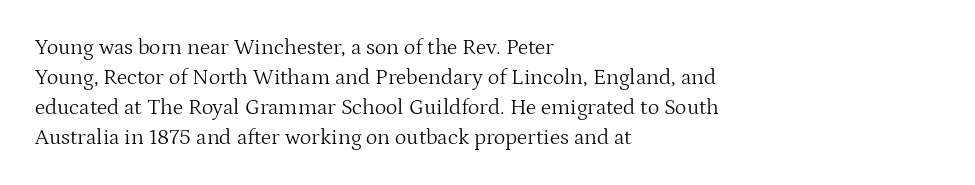
The image shows 22 px text type, upright; set left-aligned, normal line spacing (1.36x), normal letter spacing, not underlined.
